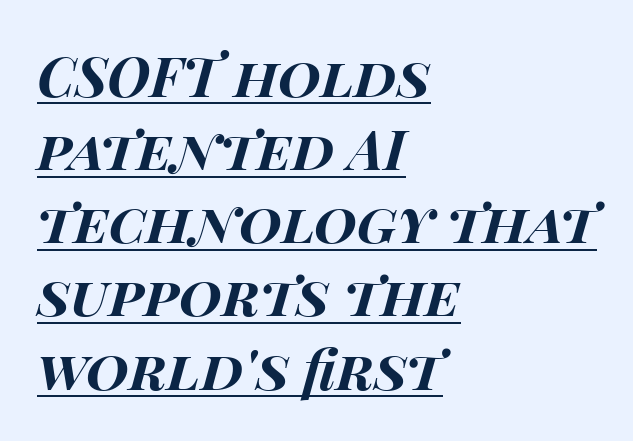
{"italic": "yes", "lean": "right", "slant_degrees": 14, "bold": "yes", "weight": "bold", "width": "wide", "stroke_contrast": "high", "x_height": "large", "monospaced": "no", "underline": "yes", "align": "left", "line_spacing": "normal", "line_spacing_ratio": 1.33, "letter_spacing": "normal", "letter_spacing_em": 0.0, "glyph_px": 55}
